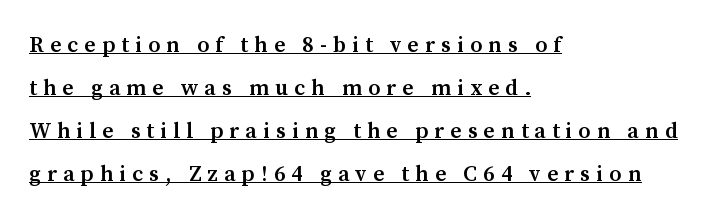
{"italic": "no", "bold": "semi", "underline": "yes", "align": "left", "line_spacing": "loose", "line_spacing_ratio": 1.95, "letter_spacing": "wide", "letter_spacing_em": 0.28, "glyph_px": 22}
